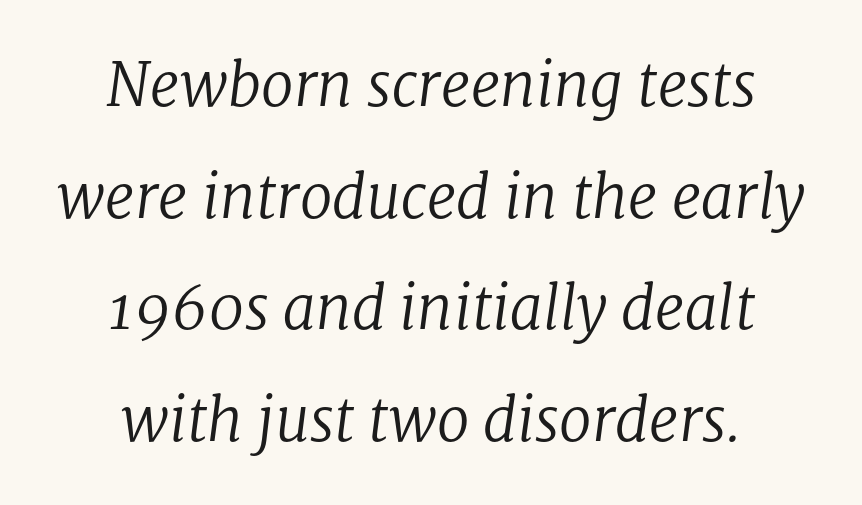
Q: Is the text bold? A: No.
Q: Is the text italic (slanted)? A: Yes, it leans right by about 8 degrees.
Q: Is the typeface a serif or a sans-serif typeface? A: Serif.
Q: Is the text underlined? A: No.
Q: How is the paragraph aligned? A: Centered.
Q: Is the spacing between letters normal or unusually wide? A: Normal.
Q: Width (condensed, normal, or wide)? A: Normal.
Q: Stroke contrast? A: Low.
Q: x-height? A: Medium.
Q: Monospaced? A: No.
